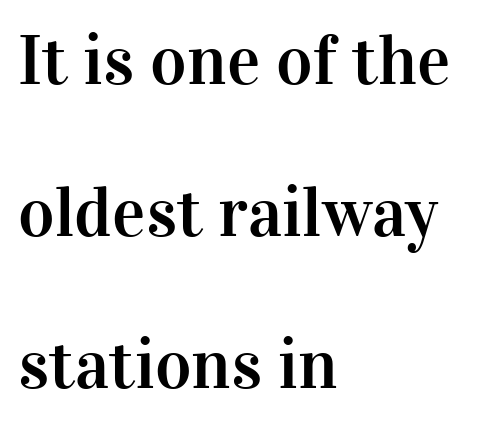
Q: Is the text italic (slanted)? A: No, it is upright.
Q: Is the typeface a serif or a sans-serif typeface? A: Serif.
Q: Is the text underlined? A: No.
Q: How is the paragraph aligned? A: Left-aligned.
Q: Is the spacing between letters normal or unusually wide? A: Normal.
Q: Is the spacing between lines tight, normal or loose? A: Loose.
Q: Width (condensed, normal, or wide)? A: Normal.
Q: Stroke contrast? A: High.
Q: x-height? A: Medium.
Q: Monospaced? A: No.
